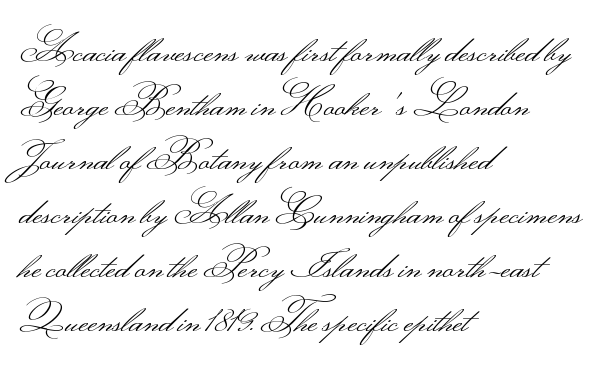
Has an underline been added? It has not. You could not count columns in this text — the font is proportionally spaced. The passage is arranged the way most books set body copy — flush left. Words appear dense and cohesive because spacing is normal. A typesetter would call this leading conventional body-copy spacing.
